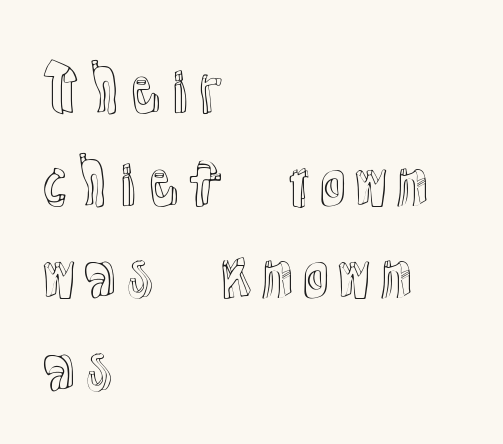
Q: Is the text italic (slanted)? A: No, it is upright.
Q: Is the text underlined? A: No.
Q: How is the paragraph aligned? A: Left-aligned.
Q: Is the spacing between letters normal or unusually wide? A: Normal.
Q: Is the spacing between lines tight, normal or loose? A: Normal.
Q: Width (condensed, normal, or wide)? A: Normal.
Q: x-height? A: Medium.
Q: Monospaced? A: No.
